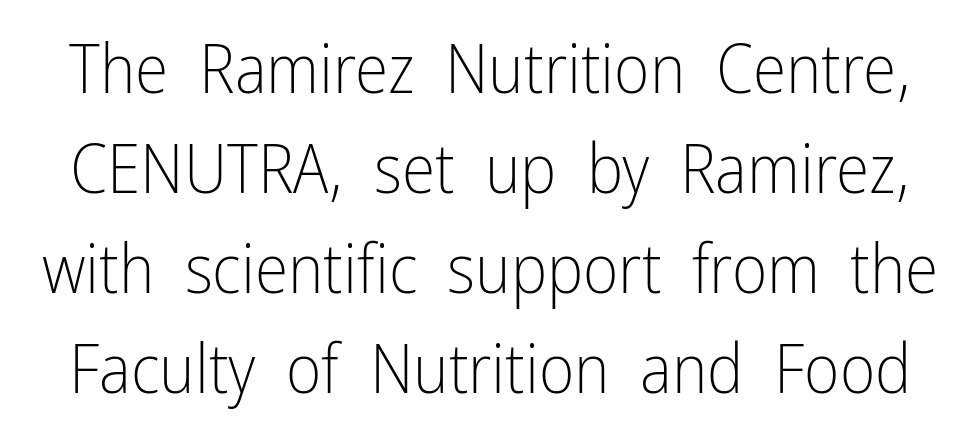
{"serif": "no", "italic": "no", "bold": "no", "weight": "light", "width": "condensed", "stroke_contrast": "low", "x_height": "medium", "monospaced": "no", "underline": "no", "line_spacing": "normal", "line_spacing_ratio": 1.47, "letter_spacing": "normal", "letter_spacing_em": 0.0, "glyph_px": 68}
